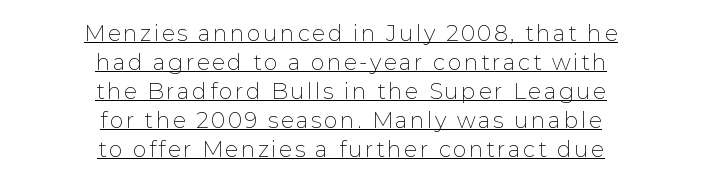
{"italic": "no", "bold": "no", "underline": "yes", "align": "center", "line_spacing": "normal", "line_spacing_ratio": 1.32, "glyph_px": 22}
